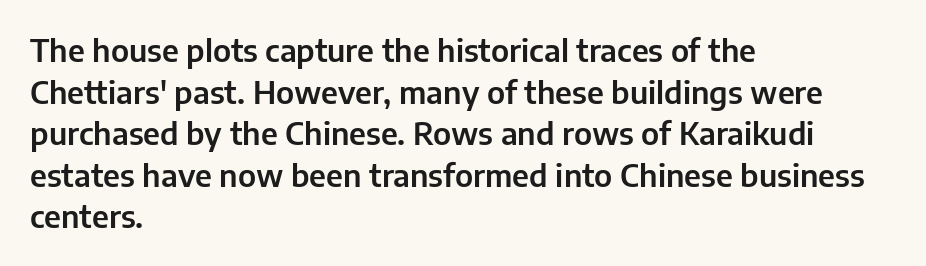
{"serif": "no", "italic": "no", "width": "normal", "stroke_contrast": "low", "x_height": "medium", "monospaced": "no", "underline": "no", "align": "left", "line_spacing": "normal", "line_spacing_ratio": 1.34, "letter_spacing": "normal", "letter_spacing_em": 0.0, "glyph_px": 31}
